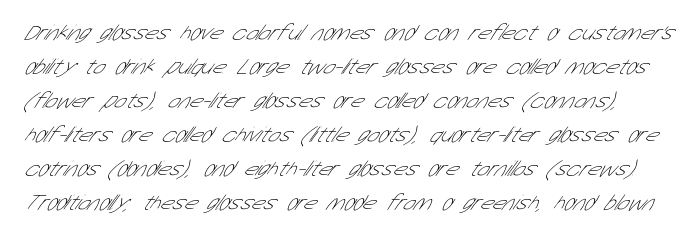
Tracking here is standard; glyphs follow each other at the usual distance. The baseline area is clear. Interline gaps are of average width in this sample. Summary of weight: not heavy and not bold.
